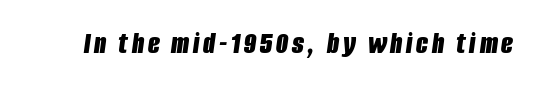
The image shows 31 px bold, condensed type, italic (leaning right); set not underlined; low stroke contrast and a large x-height.
